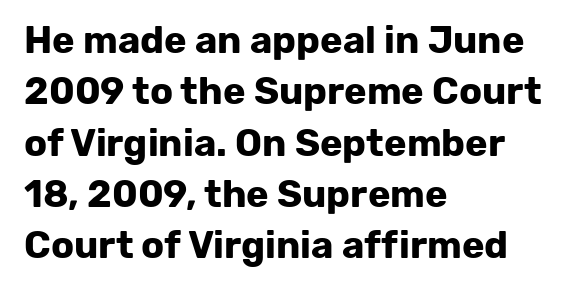
The image shows 38 px bold sans-serif type, upright; set left-aligned, normal line spacing (1.35x), normal letter spacing, not underlined; low stroke contrast and a medium x-height.
